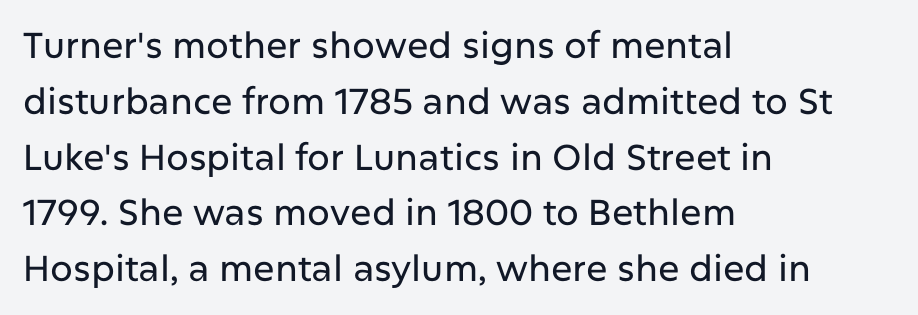
The image shows 36 px sans-serif type, upright; set left-aligned, normal line spacing (1.55x), normal letter spacing, not underlined; low stroke contrast and a medium x-height.
